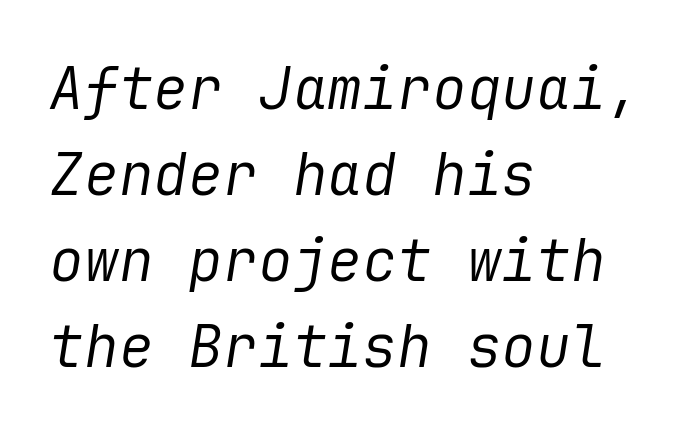
Stems here are at most as thick as an everyday book face. Would a proofreader flag this as italicized? Yes. This rendering leaves character spacing at its baseline value. Caption: multi-line text, flush left, ragged right. Lines of text with bare space underneath. Regular leading.
